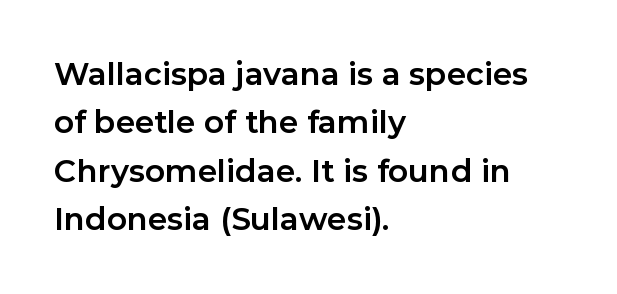
{"serif": "no", "italic": "no", "bold": "yes", "weight": "bold", "width": "normal", "stroke_contrast": "low", "x_height": "medium", "monospaced": "no", "underline": "no", "align": "left", "line_spacing": "normal", "line_spacing_ratio": 1.56, "letter_spacing": "normal", "letter_spacing_em": 0.0, "glyph_px": 31}
